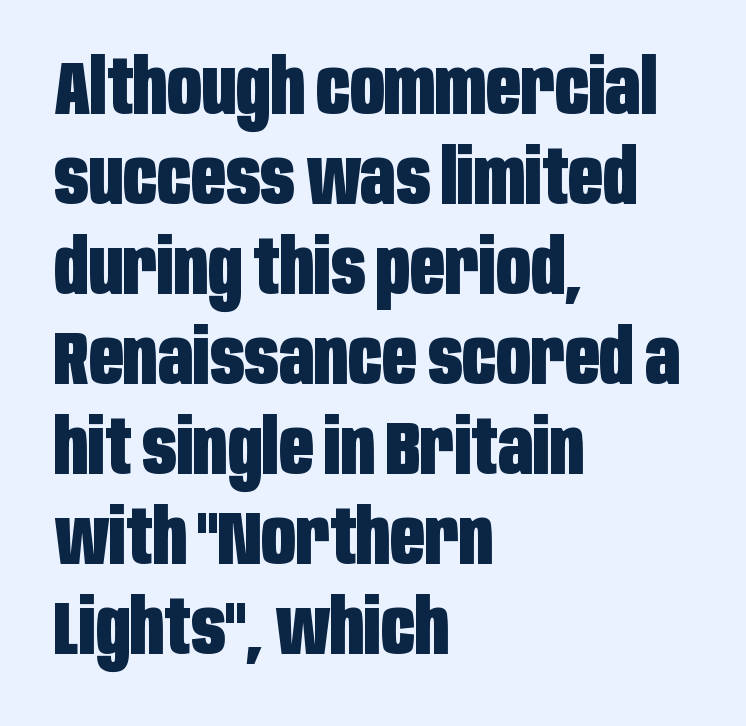
Q: Is the text bold? A: Yes.
Q: Is the text italic (slanted)? A: No, it is upright.
Q: Is the typeface a serif or a sans-serif typeface? A: Sans-serif.
Q: Is the text underlined? A: No.
Q: How is the paragraph aligned? A: Left-aligned.
Q: Is the spacing between letters normal or unusually wide? A: Normal.
Q: Width (condensed, normal, or wide)? A: Condensed.
Q: Stroke contrast? A: Low.
Q: x-height? A: Large.
Q: Monospaced? A: No.
